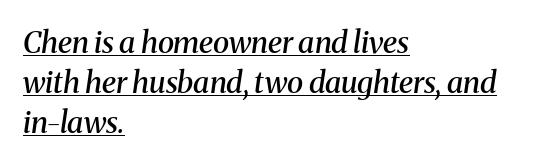
{"serif": "yes", "italic": "yes", "lean": "right", "slant_degrees": 8, "bold": "semi", "weight": "semibold", "width": "normal", "stroke_contrast": "medium", "x_height": "medium", "monospaced": "no", "underline": "yes", "align": "left", "line_spacing": "normal", "line_spacing_ratio": 1.33, "letter_spacing": "normal", "letter_spacing_em": 0.0, "glyph_px": 30}
